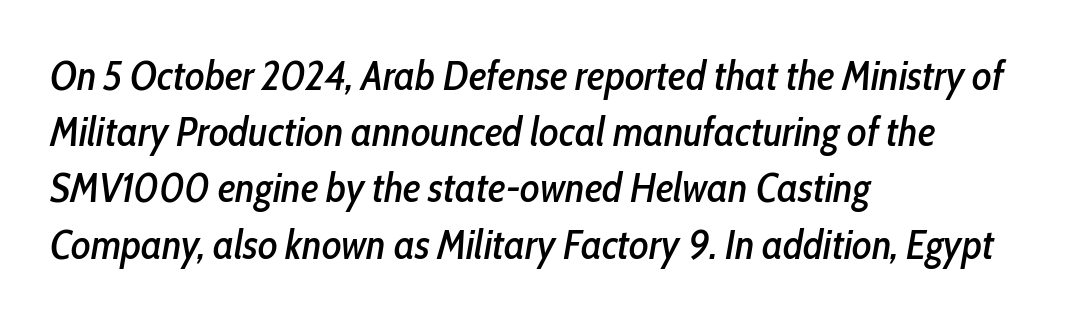
The image shows 41 px condensed type, italic (leaning right); set left-aligned, normal line spacing (1.37x), normal letter spacing, not underlined; low stroke contrast and a medium x-height.
